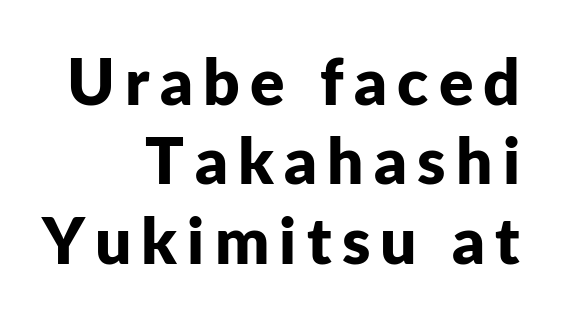
{"serif": "no", "italic": "no", "bold": "yes", "weight": "bold", "width": "normal", "stroke_contrast": "low", "x_height": "medium", "monospaced": "no", "underline": "no", "align": "right", "line_spacing_ratio": 1.24, "glyph_px": 64}
